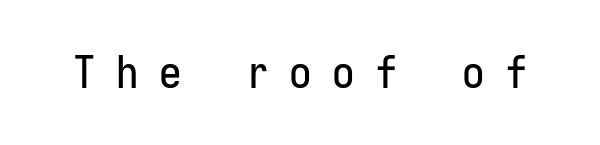
Quick note: underline off. When letters stand straight like this, we call the style roman or upright. Caption: expanded tracking, letters set apart. Note the uniform advance width — an 'i' takes as much space as an 'm'.
